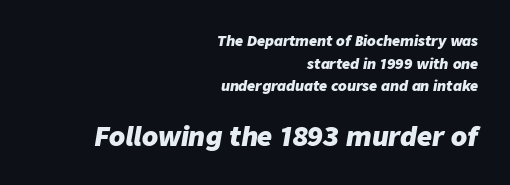
Q: Is the text bold? A: Yes.
Q: Is the text italic (slanted)? A: Yes, it leans right by about 9 degrees.
Q: Is the text underlined? A: No.
Q: How is the paragraph aligned? A: Right-aligned.
Q: Is the spacing between letters normal or unusually wide? A: Normal.
Q: Is the spacing between lines tight, normal or loose? A: Normal.
Q: Which block of text is set in a larger size, the first (top) or the second (bottom)? A: The second (bottom) one.
